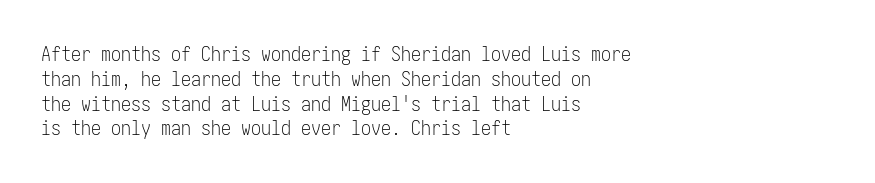
Q: Is the text bold? A: No.
Q: Is the text italic (slanted)? A: No, it is upright.
Q: Is the text underlined? A: No.
Q: How is the paragraph aligned? A: Left-aligned.
Q: Is the spacing between letters normal or unusually wide? A: Normal.
